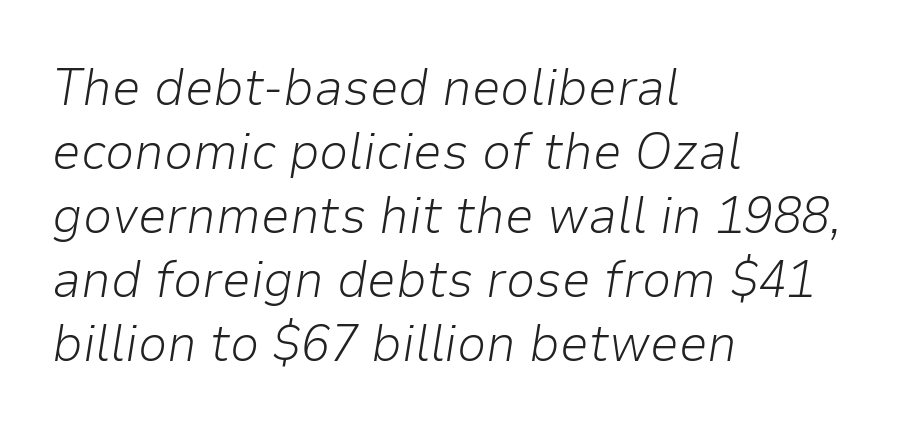
The image shows 52 px light type, italic (leaning right); set left-aligned, line spacing 1.23x, normal letter spacing, not underlined; low stroke contrast and a medium x-height.
